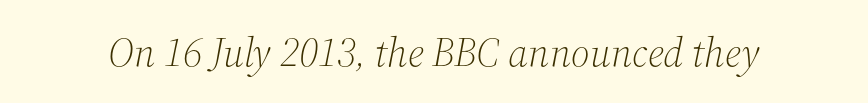
The passage shown is not bold in any degree. You could call the tracking neutral — neither tight nor loose. Posture: slanted. The designer went with a serif here, giving each stem small feet. The words here are not underlined. The face used here is proportionally spaced, like ordinary book or web type.
